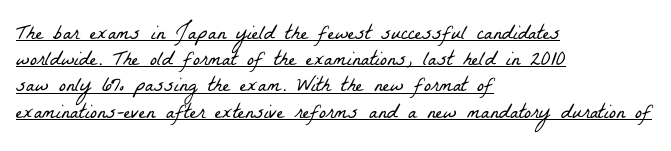
Q: Is the text bold? A: No.
Q: Is the text underlined? A: Yes.
Q: How is the paragraph aligned? A: Left-aligned.
Q: Is the spacing between letters normal or unusually wide? A: Normal.
Q: Is the spacing between lines tight, normal or loose? A: Normal.
